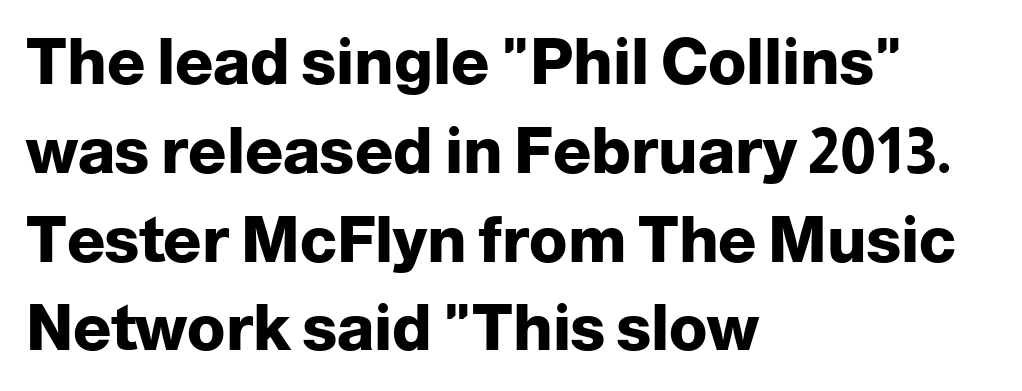
{"serif": "no", "italic": "no", "bold": "yes", "weight": "heavy", "width": "normal", "stroke_contrast": "low", "x_height": "medium", "monospaced": "no", "underline": "no", "align": "left", "line_spacing": "normal", "line_spacing_ratio": 1.41, "letter_spacing": "normal", "letter_spacing_em": 0.0, "glyph_px": 63}
